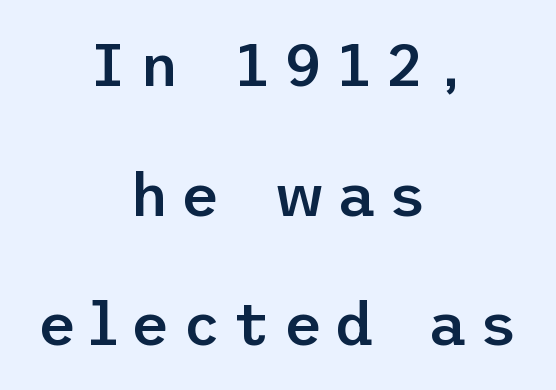
The image shows 60 px semibold sans-serif type, upright; set centered, loose line spacing (2.16x), unusually wide letter spacing (+0.2 em), not underlined; low stroke contrast and a medium x-height.
